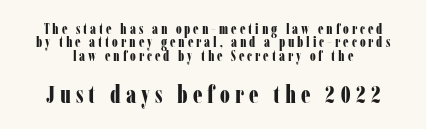
The image shows 24 px bold type, upright; set tight line spacing (0.96x), unusually wide letter spacing (+0.21 em), not underlined; the second (bottom) block is 1.71x larger.
